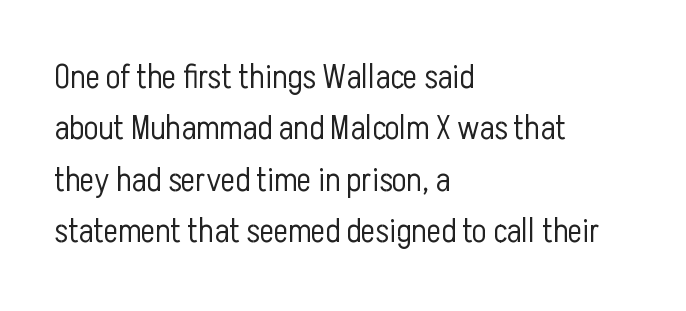
{"serif": "no", "italic": "no", "bold": "no", "weight": "light", "width": "condensed", "stroke_contrast": "low", "x_height": "medium", "monospaced": "no", "underline": "no", "align": "left", "line_spacing": "normal", "line_spacing_ratio": 1.51, "letter_spacing": "normal", "letter_spacing_em": 0.0, "glyph_px": 34}
